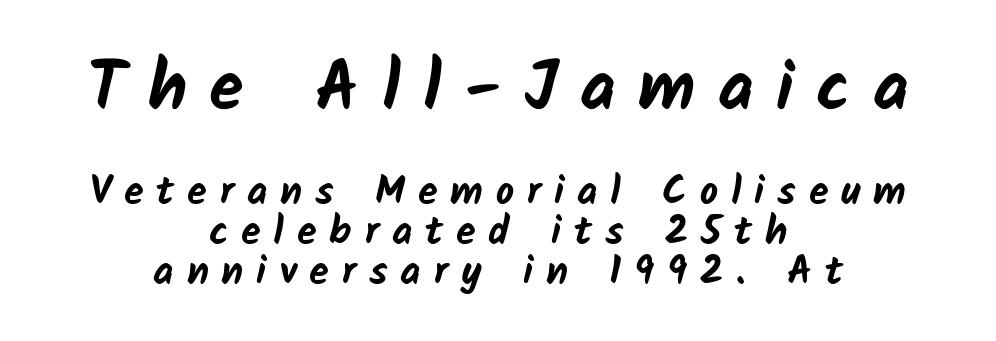
Unlike a traditional serif, this face leaves its strokes unadorned. This rendering uses center alignment, leaving both contours irregular but symmetric. The horizontal fit of the characters is loose and conspicuously gappy. On the weight axis this lands at bold, roughly 700. Regarding leading, the lines here are crowded together.
